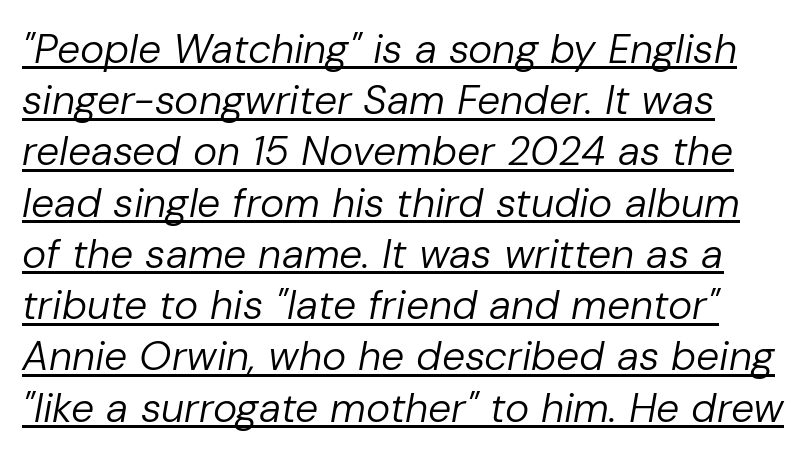
Q: Is the text bold? A: No.
Q: Is the text italic (slanted)? A: Yes, it leans right by about 10 degrees.
Q: Is the text underlined? A: Yes.
Q: Is the spacing between letters normal or unusually wide? A: Normal.
Q: Is the spacing between lines tight, normal or loose? A: Normal.
Q: Width (condensed, normal, or wide)? A: Normal.
Q: Stroke contrast? A: Low.
Q: x-height? A: Medium.
Q: Monospaced? A: No.
